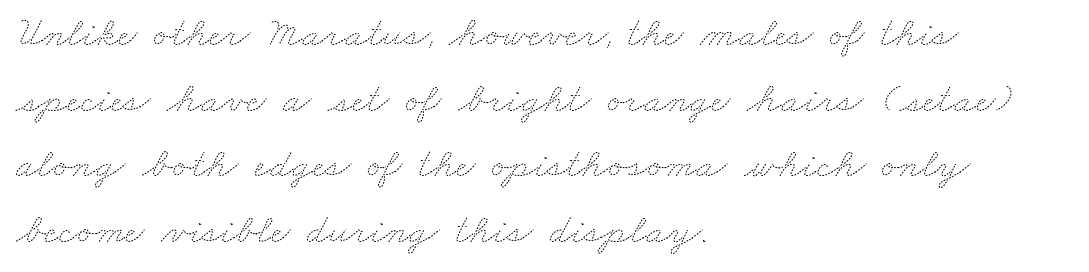
{"bold": "no", "weight": "thin", "width": "wide", "stroke_contrast": "medium", "x_height": "small", "monospaced": "no", "underline": "no", "align": "left", "line_spacing": "normal", "line_spacing_ratio": 1.56, "letter_spacing": "normal", "letter_spacing_em": 0.0, "glyph_px": 42}
